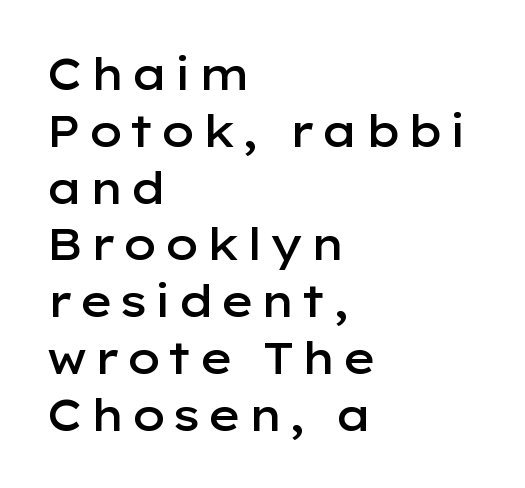
{"serif": "no", "italic": "no", "bold": "semi", "weight": "semibold", "width": "wide", "stroke_contrast": "low", "x_height": "medium", "monospaced": "no", "underline": "no", "align": "left", "line_spacing": "normal", "line_spacing_ratio": 1.29, "glyph_px": 44}
